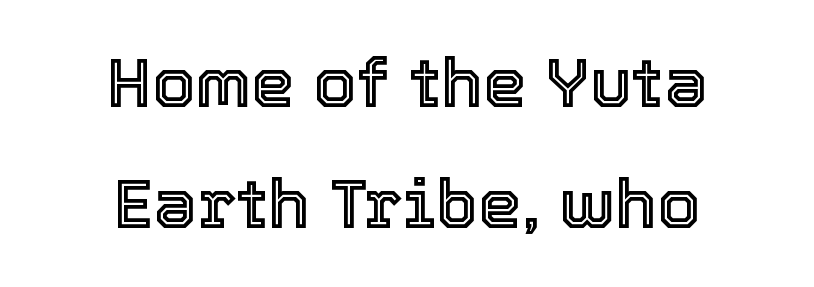
These lines are rendered in a variable-pitch font. The face used here is rendered with its standard letterfit. Compared with a flush-left layout, this one balances lines on the center instead. Type without underlining.
